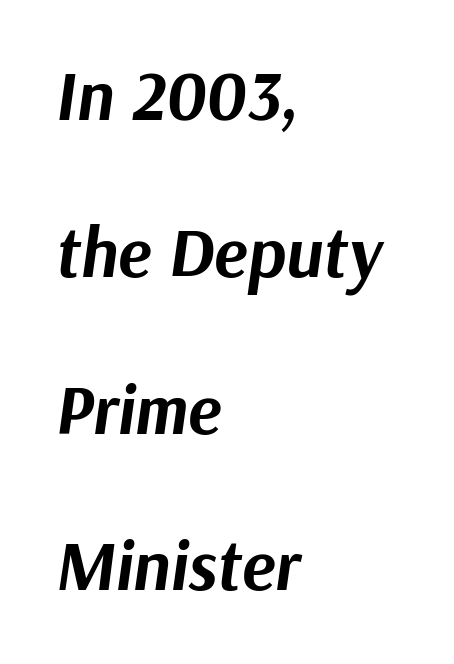
Q: Is the text bold? A: Yes.
Q: Is the text italic (slanted)? A: Yes, it leans right by about 9 degrees.
Q: Is the text underlined? A: No.
Q: How is the paragraph aligned? A: Left-aligned.
Q: Is the spacing between letters normal or unusually wide? A: Normal.
Q: Is the spacing between lines tight, normal or loose? A: Loose.
Q: Width (condensed, normal, or wide)? A: Normal.
Q: Stroke contrast? A: Medium.
Q: x-height? A: Medium.
Q: Monospaced? A: No.
